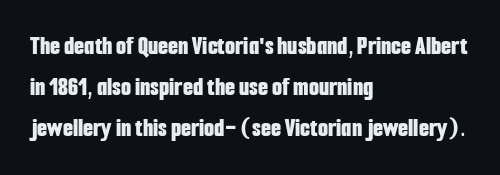
The image shows 26 px bold type, upright; set left-aligned, normal line spacing (1.58x), normal letter spacing, not underlined.
